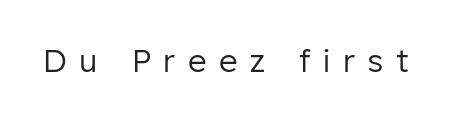
Spacing between characters has been opened up far beyond the box default. Glance below the letters and you will spot only blank space. No extra ink here — the face is not bold. You can tell from the bare stems that sans-serif type was used. Proportional: the letters do not fall into vertical columns.
